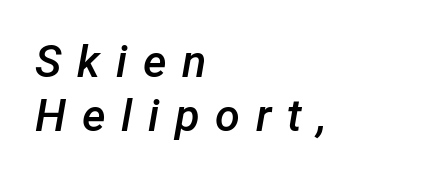
The lines are quadded left. How are the letters spaced? Widely, with obvious added tracking. The passage shown is semibold, sitting just below true bold. The foot of each line stays bare and open. The rendering uses natural spacing where letterforms have individual widths.
